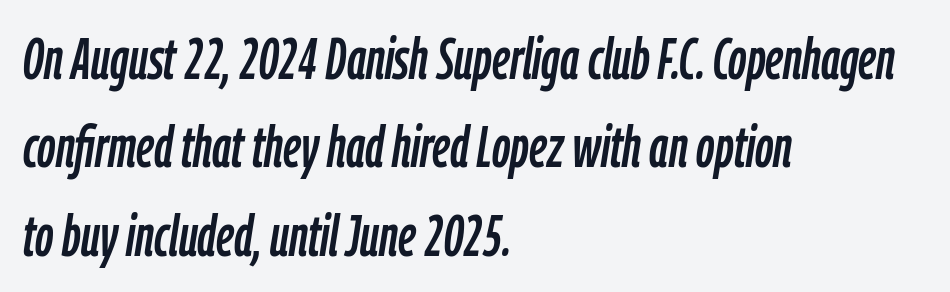
Each letter keeps its own natural width here, so spacing adapts to shape. Short note: letters normally spaced. The ragged edge is on the right, which tells us the setting is flush left. Leading: standard.
